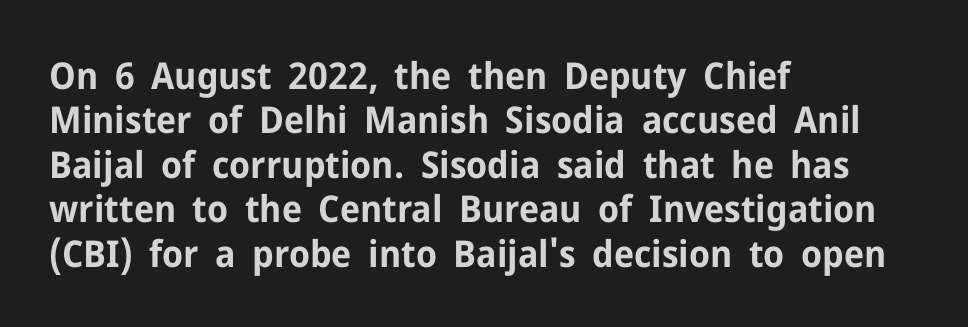
The image shows 37 px bold sans-serif type, upright; set left-aligned, line spacing 1.2x, normal letter spacing, not underlined; low stroke contrast and a medium x-height.
